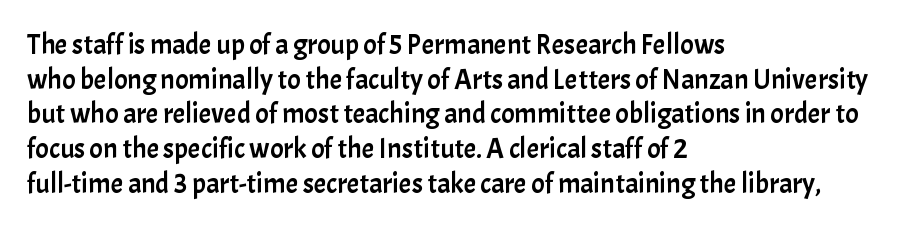
{"serif": "no", "italic": "no", "width": "normal", "stroke_contrast": "low", "x_height": "medium", "monospaced": "no", "underline": "no", "align": "left", "line_spacing_ratio": 1.24, "letter_spacing": "normal", "letter_spacing_em": 0.0, "glyph_px": 28}
